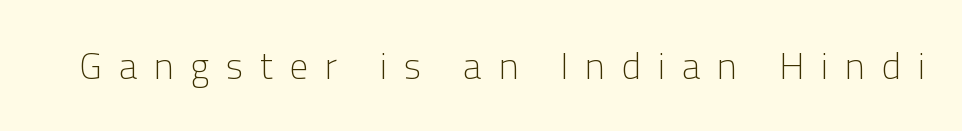
{"serif": "no", "italic": "no", "bold": "no", "weight": "light", "width": "normal", "stroke_contrast": "low", "x_height": "medium", "monospaced": "no", "underline": "no", "letter_spacing": "wide", "letter_spacing_em": 0.46, "glyph_px": 37}
